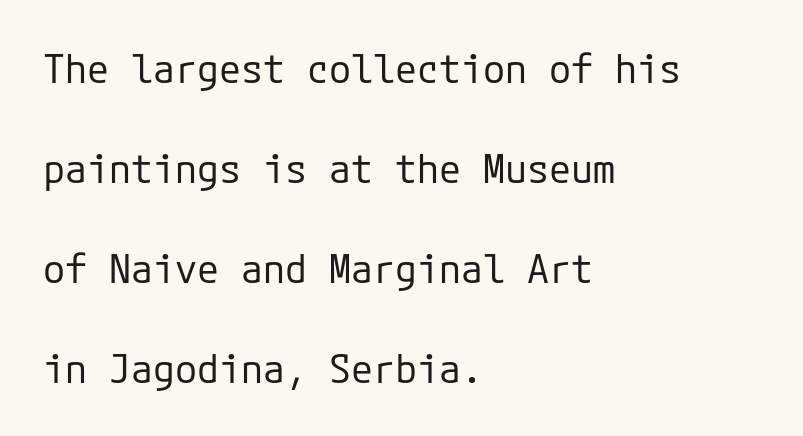
{"serif": "no", "italic": "no", "bold": "no", "weight": "regular", "width": "normal", "stroke_contrast": "low", "x_height": "medium", "underline": "no", "align": "left", "line_spacing": "loose", "line_spacing_ratio": 2.5, "letter_spacing": "normal", "letter_spacing_em": 0.0, "glyph_px": 40}
